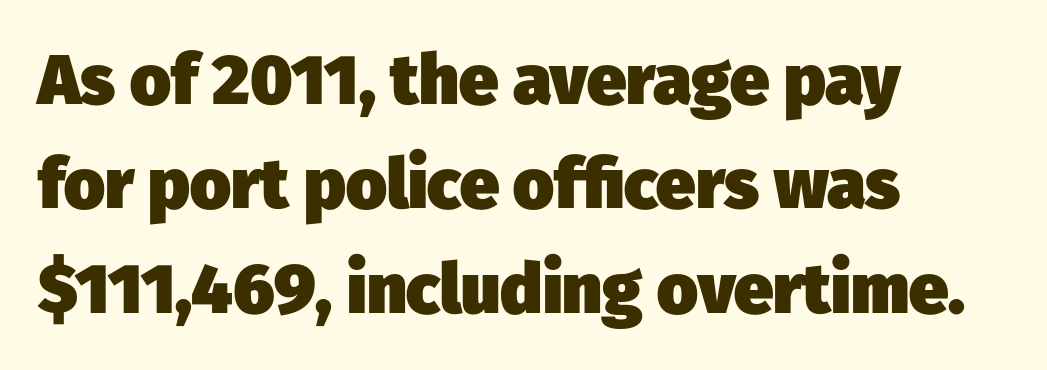
What stands out about the letter spacing? Nothing — it is the standard amount. Does the weight exceed regular? Yes, all the way to bold. In CSS terms this would be text-align: left. Leading: standard.
